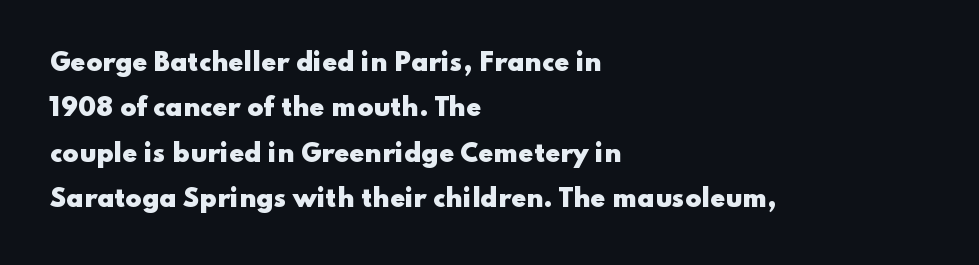
Q: Is the text bold? A: Yes.
Q: Is the text italic (slanted)? A: No, it is upright.
Q: Is the text underlined? A: No.
Q: How is the paragraph aligned? A: Left-aligned.
Q: Is the spacing between letters normal or unusually wide? A: Normal.
